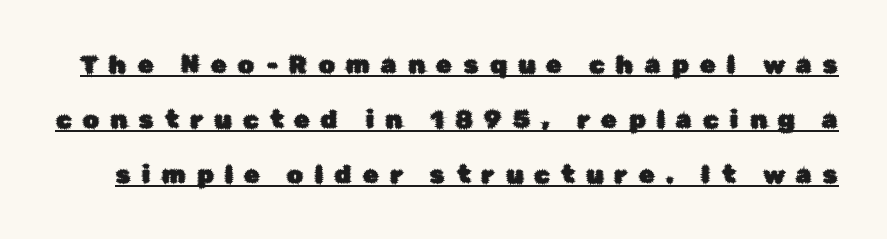
Q: Is the text italic (slanted)? A: No, it is upright.
Q: Is the text underlined? A: Yes.
Q: Is the spacing between letters normal or unusually wide? A: Unusually wide.
Q: Is the spacing between lines tight, normal or loose? A: Loose.
